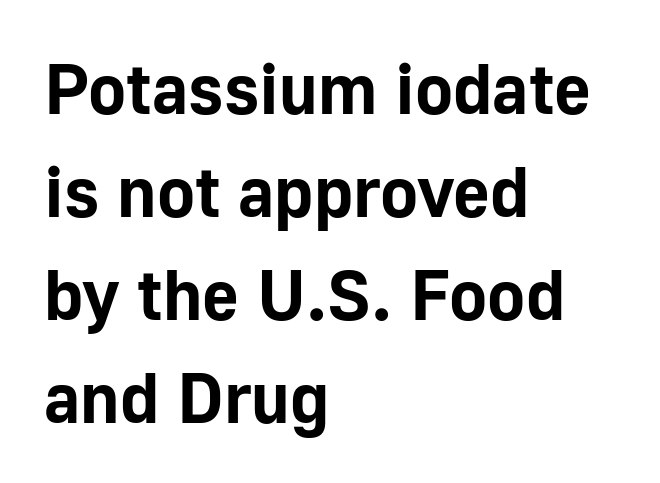
{"serif": "no", "italic": "no", "bold": "yes", "weight": "bold", "width": "normal", "stroke_contrast": "low", "x_height": "medium", "monospaced": "no", "underline": "no", "align": "left", "line_spacing": "normal", "line_spacing_ratio": 1.45, "letter_spacing": "normal", "letter_spacing_em": 0.0, "glyph_px": 71}
